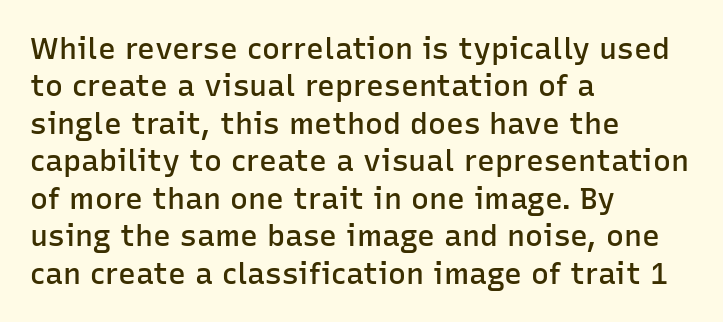
Q: Is the text bold? A: Semi-bold.
Q: Is the text italic (slanted)? A: No, it is upright.
Q: Is the typeface a serif or a sans-serif typeface? A: Sans-serif.
Q: Is the text underlined? A: No.
Q: How is the paragraph aligned? A: Left-aligned.
Q: Is the spacing between letters normal or unusually wide? A: Normal.
Q: Is the spacing between lines tight, normal or loose? A: Normal.
Q: Width (condensed, normal, or wide)? A: Normal.
Q: Stroke contrast? A: Low.
Q: x-height? A: Medium.
Q: Monospaced? A: No.
